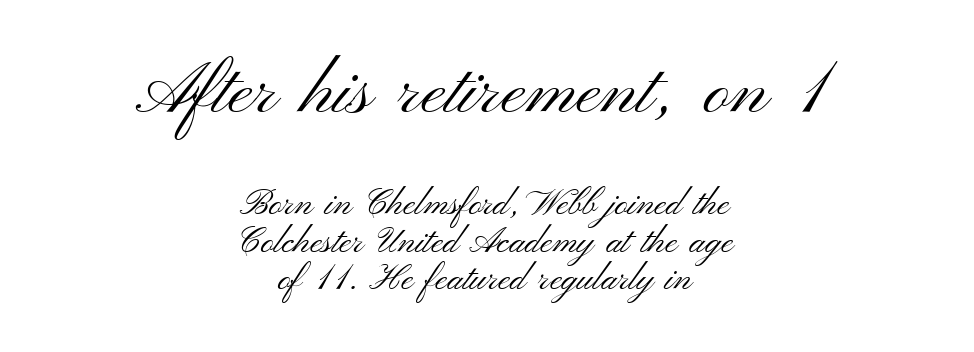
The vertical gap from one line to the next is small. The passage shown begins with its larger block and ends with its smaller one. Typographically, this falls in the sans-serif category. The rendering uses natural spacing where letterforms have individual widths.
